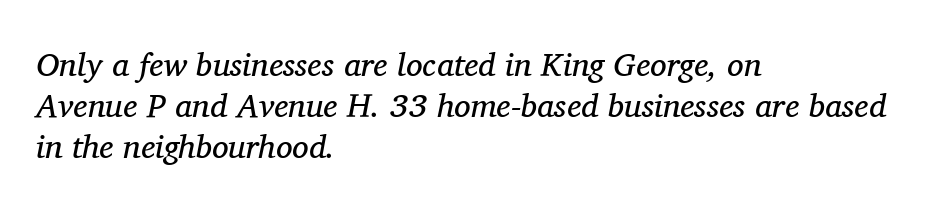
Slant detected: the letters are inclined. Caption: multi-line text, flush left, ragged right. The type family on display is of the serif kind. A typesetter would call this proportional, since set widths differ per character. The face used here is rendered with its standard letterfit. A clean baseline with only descenders dipping below it.
